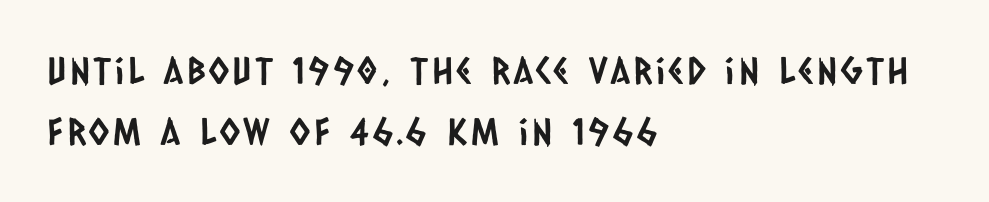
{"serif": "no", "width": "condensed", "stroke_contrast": "low", "x_height": "large", "monospaced": "no", "underline": "no", "align": "left", "line_spacing": "normal", "line_spacing_ratio": 1.65, "glyph_px": 37}
